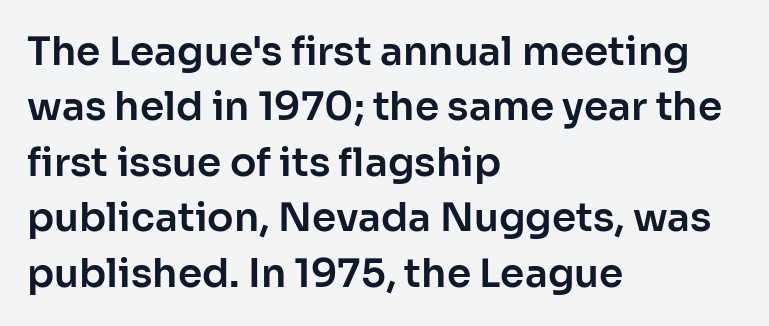
{"serif": "no", "italic": "no", "width": "normal", "stroke_contrast": "low", "x_height": "medium", "monospaced": "no", "underline": "no", "align": "left", "line_spacing": "normal", "line_spacing_ratio": 1.42, "letter_spacing": "normal", "letter_spacing_em": 0.0, "glyph_px": 39}
